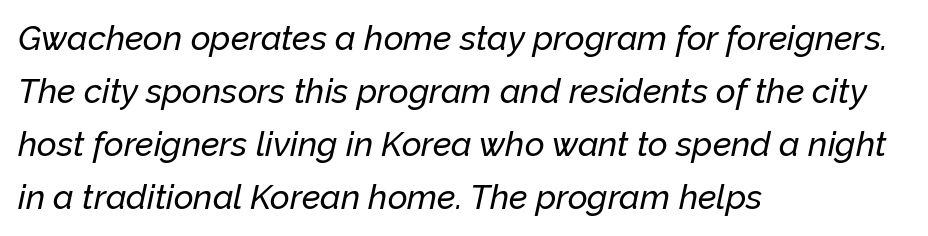
A typesetter would call this proportional, since set widths differ per character. Honestly, the row spacing looks completely unremarkable. Each line starts at the same left margin while the right side varies. These lines were composed using italics.
